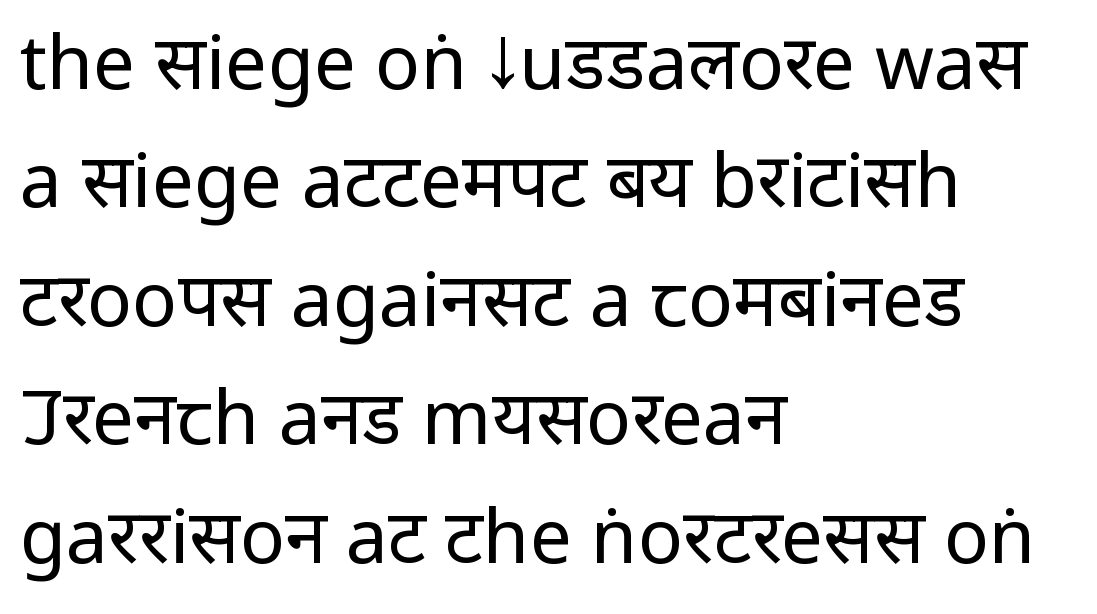
The image shows 75 px regular-weight, condensed sans-serif type, upright; set left-aligned, normal line spacing (1.58x), normal letter spacing, not underlined; low stroke contrast and a large x-height.
